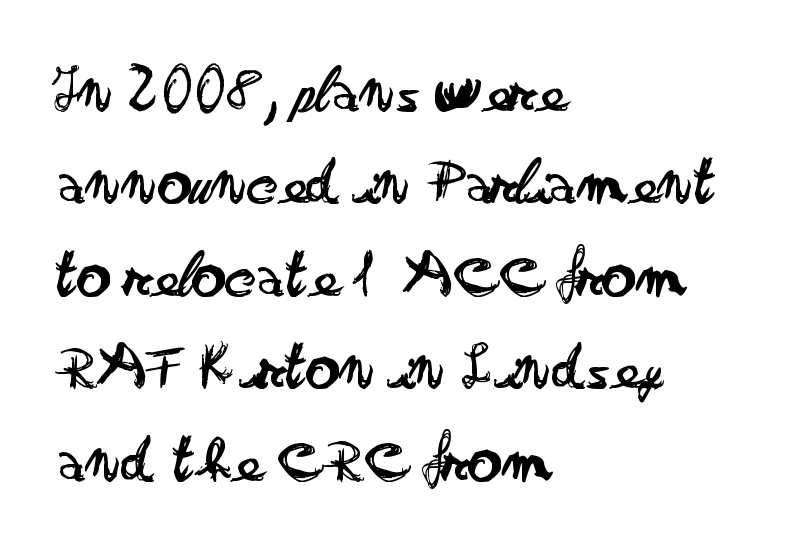
Does the leading feel generous? No, just average. Stems here are at most as thick as an everyday book face. Typographically, this falls in the sans-serif category. Words appear dense and cohesive because spacing is normal. Tall strokes in this sample are plumb rather than angled. You could not count columns in this text — the font is proportionally spaced.
